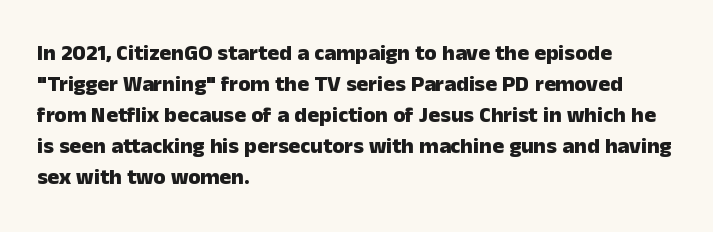
The image shows 22 px bold type, upright; set left-aligned, normal line spacing (1.41x), normal letter spacing, not underlined.
